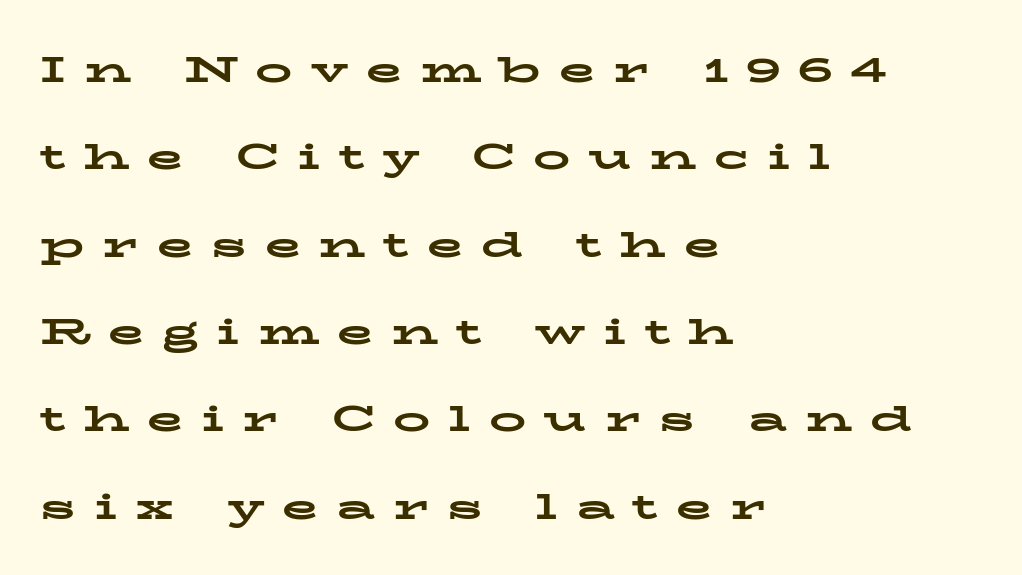
All the whitespace from short lines collects on the right. Here the designer chose a conventional face with non-uniform glyph widths. Short note: letters widely spaced. A full-strength bold gives these letters their thick strokes. The text was rendered using a seriffed face with decorative stroke endings. Bare-footed words on every line.
